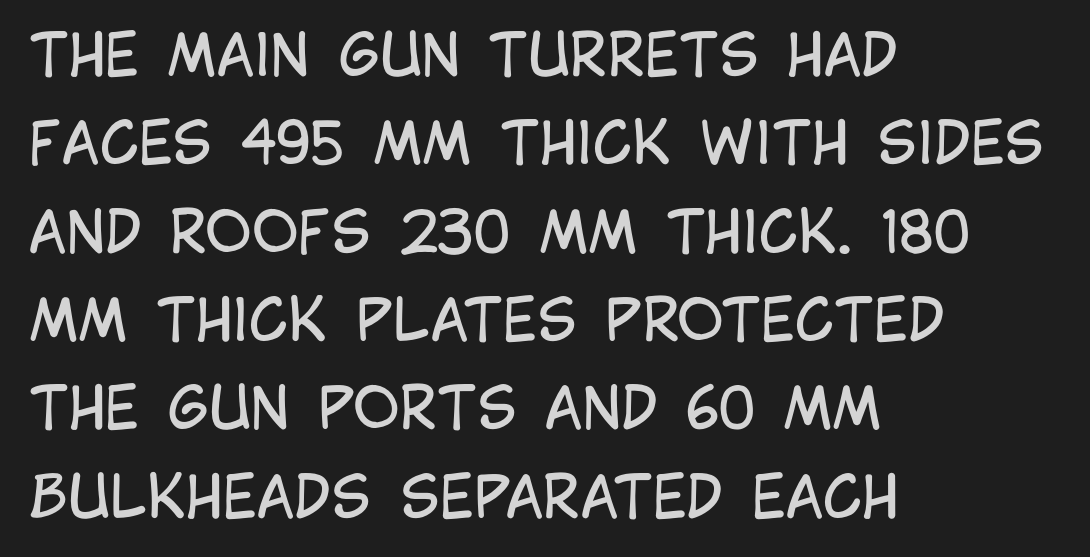
Each letter keeps its own natural width here, so spacing adapts to shape. These lines stack with their left ends in a neat column. These lines are composed in type without serifs. Does the lettering tilt? It doesn't — this is upright.
